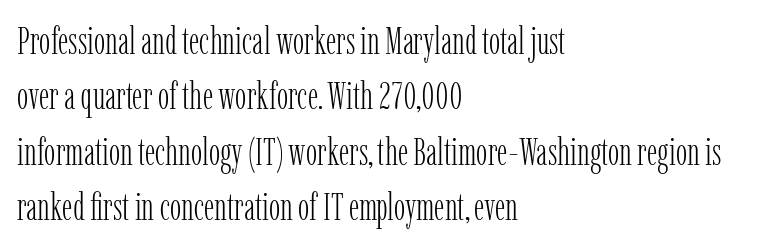
Q: Is the text bold? A: No.
Q: Is the text italic (slanted)? A: No, it is upright.
Q: Is the typeface a serif or a sans-serif typeface? A: Serif.
Q: Is the text underlined? A: No.
Q: How is the paragraph aligned? A: Left-aligned.
Q: Is the spacing between letters normal or unusually wide? A: Normal.
Q: Is the spacing between lines tight, normal or loose? A: Normal.
Q: Width (condensed, normal, or wide)? A: Condensed.
Q: Stroke contrast? A: Low.
Q: x-height? A: Medium.
Q: Monospaced? A: No.
